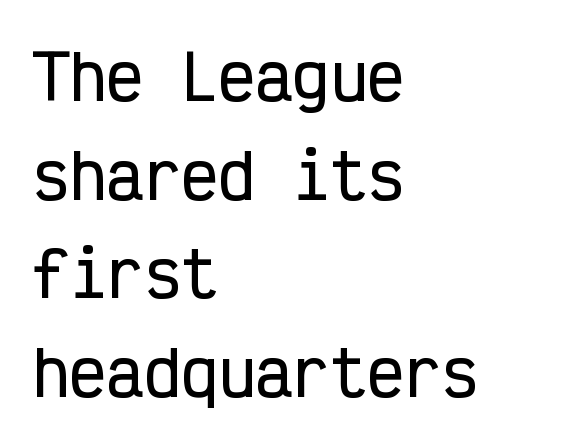
Q: Is the text italic (slanted)? A: No, it is upright.
Q: Is the typeface a serif or a sans-serif typeface? A: Sans-serif.
Q: Is the text underlined? A: No.
Q: How is the paragraph aligned? A: Left-aligned.
Q: Is the spacing between letters normal or unusually wide? A: Normal.
Q: Is the spacing between lines tight, normal or loose? A: Normal.
Q: Width (condensed, normal, or wide)? A: Condensed.
Q: Stroke contrast? A: Low.
Q: x-height? A: Medium.
Q: Monospaced? A: Yes.
